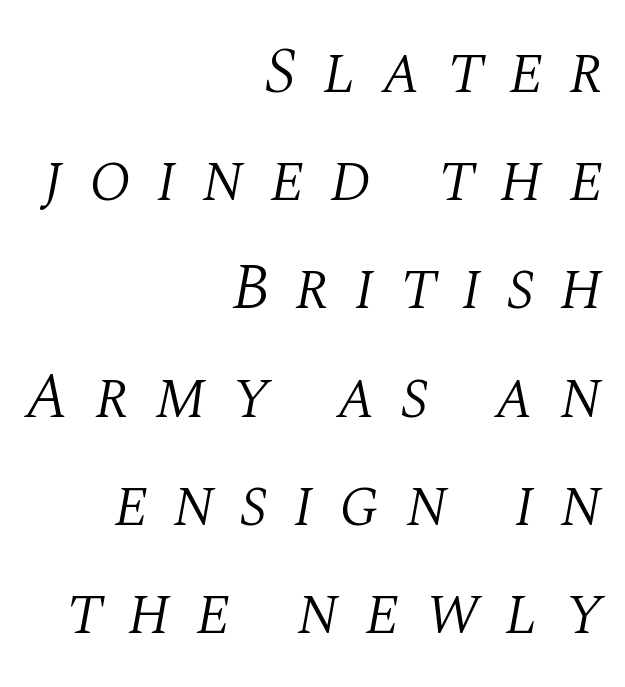
{"serif": "yes", "italic": "yes", "lean": "right", "slant_degrees": 10, "bold": "no", "weight": "light", "width": "normal", "stroke_contrast": "medium", "x_height": "large", "monospaced": "no", "underline": "no", "align": "right", "line_spacing": "normal", "line_spacing_ratio": 1.64, "letter_spacing": "wide", "letter_spacing_em": 0.38, "glyph_px": 66}
